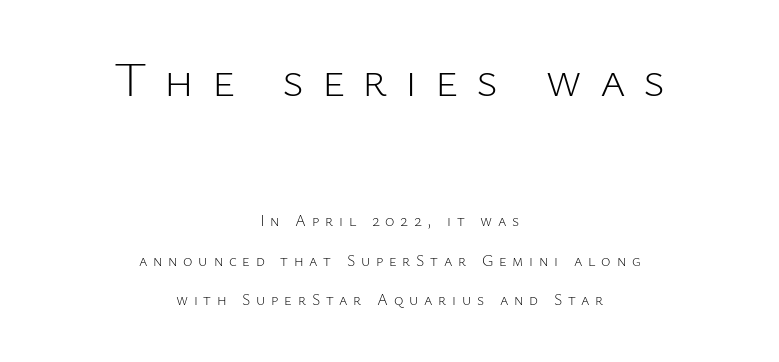
The image shows 49 px light sans-serif type, upright; set centered, loose line spacing (2.47x), unusually wide letter spacing (+0.36 em), not underlined; the first (top) block is 3.06x larger; low stroke contrast and a medium x-height.
